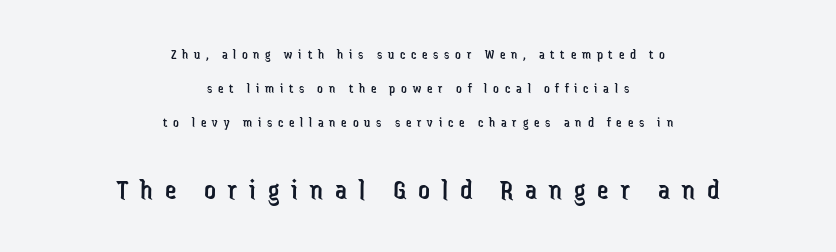
Q: Is the text bold? A: No.
Q: Is the text italic (slanted)? A: No, it is upright.
Q: Is the typeface a serif or a sans-serif typeface? A: Sans-serif.
Q: Is the text underlined? A: No.
Q: How is the paragraph aligned? A: Centered.
Q: Is the spacing between letters normal or unusually wide? A: Unusually wide.
Q: Is the spacing between lines tight, normal or loose? A: Loose.
Q: Which block of text is set in a larger size, the first (top) or the second (bottom)? A: The second (bottom) one.
Q: Width (condensed, normal, or wide)? A: Condensed.
Q: Stroke contrast? A: Low.
Q: x-height? A: Medium.
Q: Monospaced? A: No.
